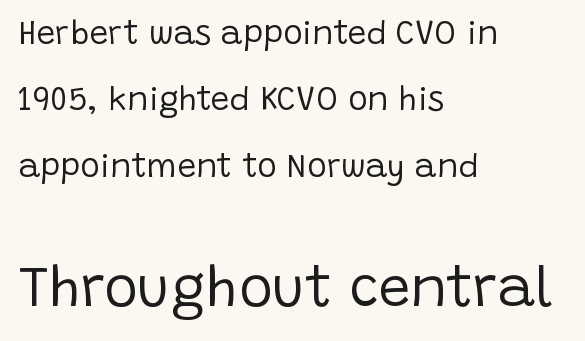
The image shows 57 px regular-weight sans-serif type, upright; set left-aligned, loose line spacing (2.01x), normal letter spacing, not underlined; the second (bottom) block is 1.73x larger; low stroke contrast and a large x-height.
